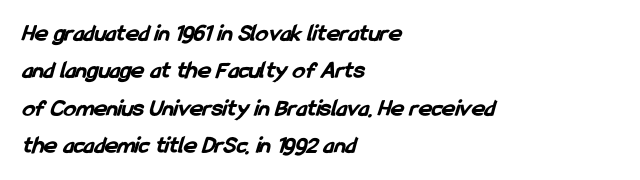
The glyphs have the mass of a bold cut. The vertical gap from one line to the next is medium. The passage shown is not underscored anywhere. Default kerning and tracking; the words read as compact shapes. Line starts are locked; line ends wander.
